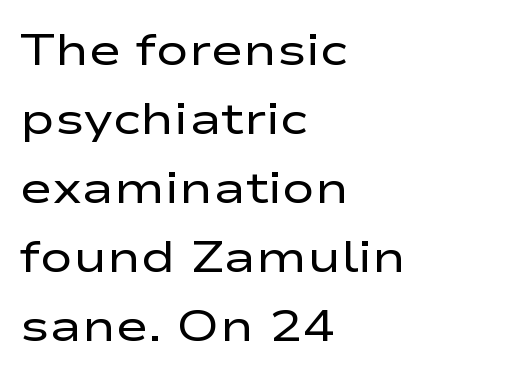
Q: Is the text bold? A: No.
Q: Is the text italic (slanted)? A: No, it is upright.
Q: Is the typeface a serif or a sans-serif typeface? A: Sans-serif.
Q: Is the text underlined? A: No.
Q: How is the paragraph aligned? A: Left-aligned.
Q: Is the spacing between letters normal or unusually wide? A: Normal.
Q: Is the spacing between lines tight, normal or loose? A: Normal.
Q: Width (condensed, normal, or wide)? A: Wide.
Q: Stroke contrast? A: Low.
Q: x-height? A: Medium.
Q: Monospaced? A: No.
